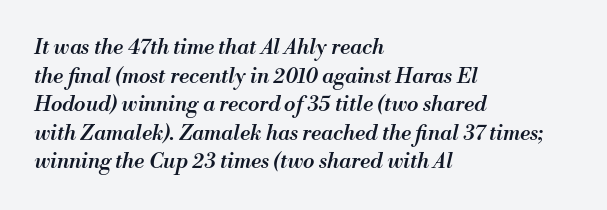
Reading down the column, the eye jumps a familiar distance to each next line. Posture: slanted. The characters look somewhat weighty, a semibold short of true bold. Type without underlining. These lines stack with their left ends in a neat column. The face used here is rendered with its standard letterfit.
